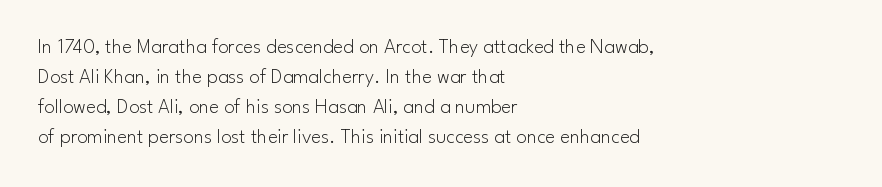
The image shows 21 px text type, upright; set left-aligned, normal line spacing (1.43x), normal letter spacing, not underlined.
